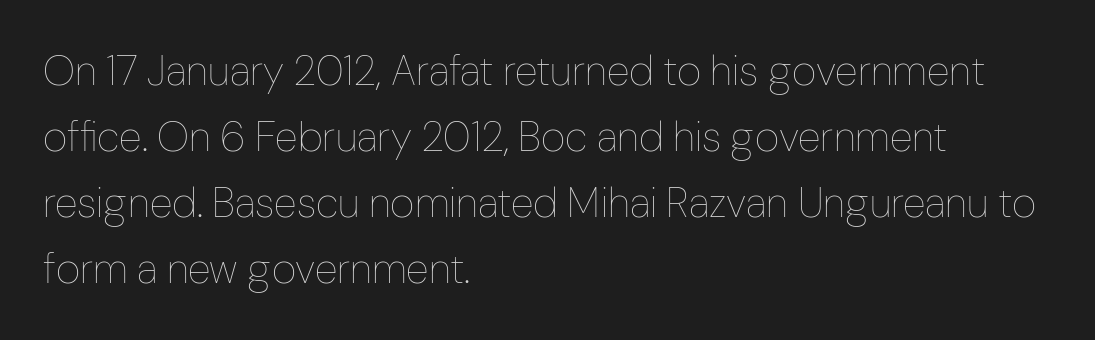
Here the designer chose a conventional face with non-uniform glyph widths. No extra ink here — the face is not bold. Any mark beneath the type? The region is blank. Typeset ragged right — the left edge is the straight one. Unlike italic type, these characters show no tilt at all. Quick note: interline space is typical.
